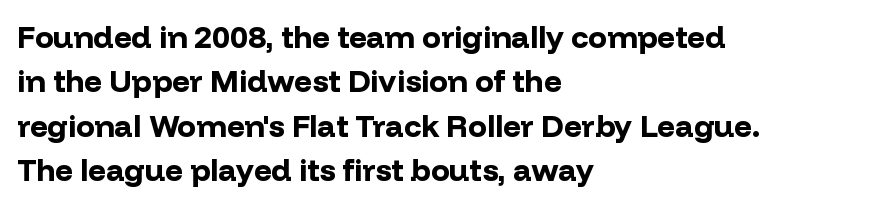
Q: Is the text bold? A: Yes.
Q: Is the text italic (slanted)? A: No, it is upright.
Q: Is the typeface a serif or a sans-serif typeface? A: Sans-serif.
Q: Is the text underlined? A: No.
Q: How is the paragraph aligned? A: Left-aligned.
Q: Is the spacing between letters normal or unusually wide? A: Normal.
Q: Is the spacing between lines tight, normal or loose? A: Normal.
Q: Width (condensed, normal, or wide)? A: Normal.
Q: Stroke contrast? A: Low.
Q: x-height? A: Medium.
Q: Monospaced? A: No.
